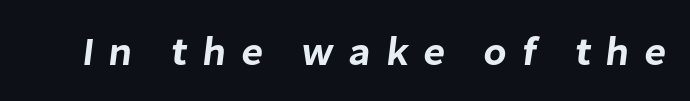
The image shows 40 px sans-serif type; set unusually wide letter spacing (+0.37 em), not underlined; low stroke contrast and a medium x-height.
